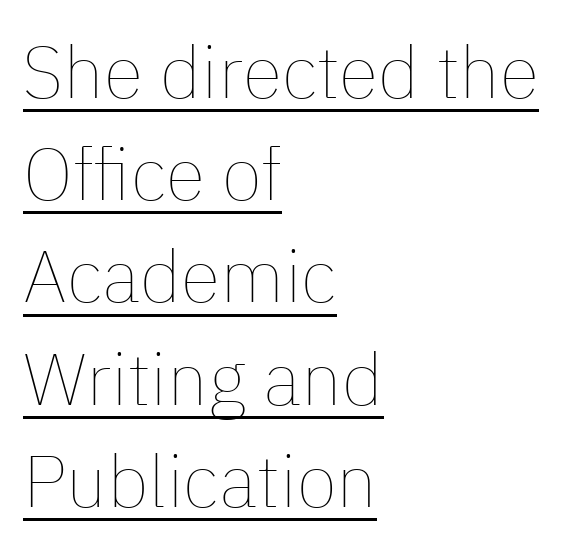
The image shows 73 px thin type, upright; set left-aligned, normal line spacing (1.4x), normal letter spacing, underlined; low stroke contrast and a medium x-height.
